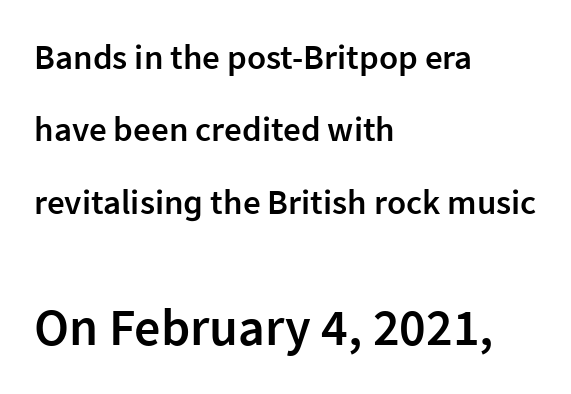
Q: Is the text bold? A: Semi-bold.
Q: Is the text italic (slanted)? A: No, it is upright.
Q: Is the typeface a serif or a sans-serif typeface? A: Sans-serif.
Q: Is the text underlined? A: No.
Q: How is the paragraph aligned? A: Left-aligned.
Q: Is the spacing between letters normal or unusually wide? A: Normal.
Q: Is the spacing between lines tight, normal or loose? A: Loose.
Q: Which block of text is set in a larger size, the first (top) or the second (bottom)? A: The second (bottom) one.
Q: Width (condensed, normal, or wide)? A: Normal.
Q: Stroke contrast? A: Low.
Q: x-height? A: Medium.
Q: Monospaced? A: No.
